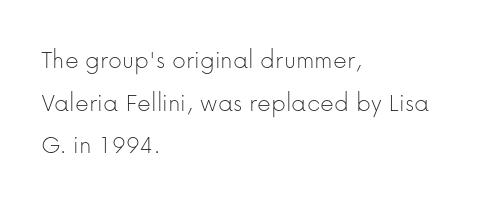
The image shows 27 px text type, upright; set left-aligned, normal line spacing (1.58x), normal letter spacing, not underlined.
